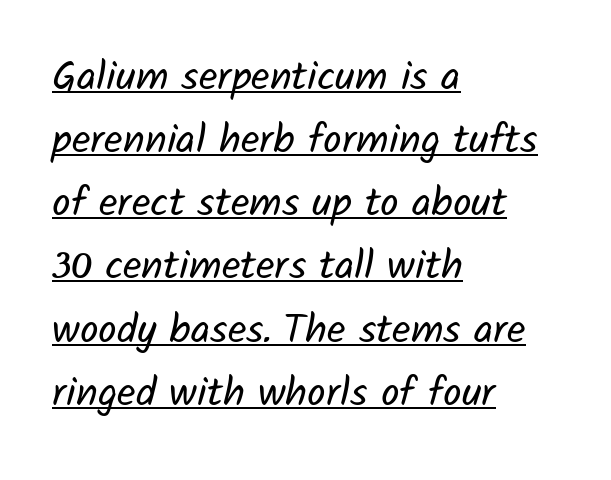
The image shows 41 px regular-weight sans-serif type; set left-aligned, normal line spacing (1.54x), normal letter spacing, underlined; low stroke contrast and a medium x-height.
